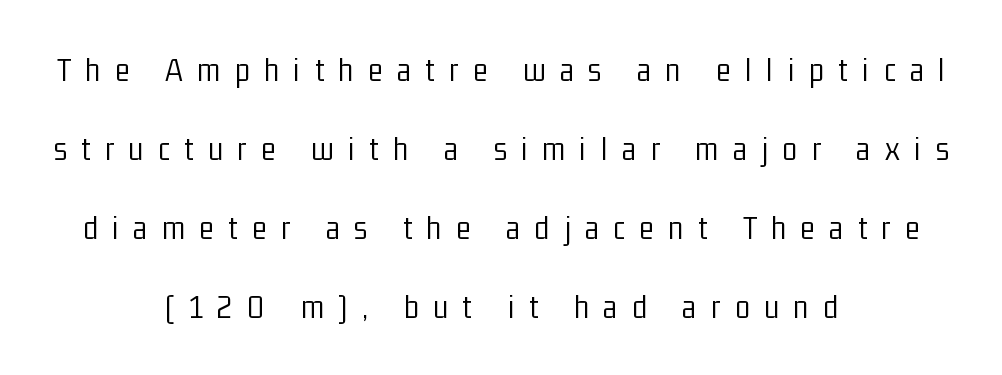
The face used here is proportionally spaced, like ordinary book or web type. On a weight scale, this lands at 450 or below. Loose tracking; the words dissolve into strings of separated letters. Regarding leading, the lines here are spaced well apart. Letters rest on an invisible, unmarked baseline.
